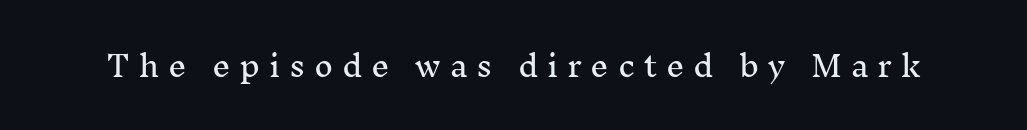
{"serif": "yes", "italic": "no", "width": "normal", "stroke_contrast": "medium", "x_height": "medium", "monospaced": "no", "underline": "no", "letter_spacing": "wide", "letter_spacing_em": 0.3, "glyph_px": 29}
